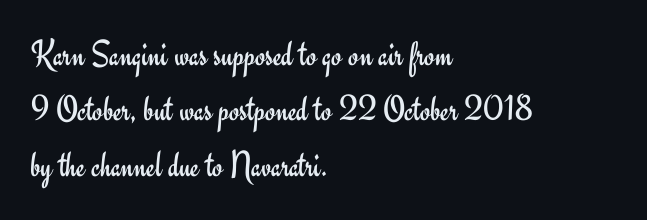
{"serif": "no", "bold": "no", "weight": "regular", "width": "normal", "stroke_contrast": "low", "x_height": "small", "monospaced": "no", "underline": "no", "align": "left", "line_spacing": "normal", "line_spacing_ratio": 1.5, "letter_spacing": "normal", "letter_spacing_em": 0.0, "glyph_px": 37}
